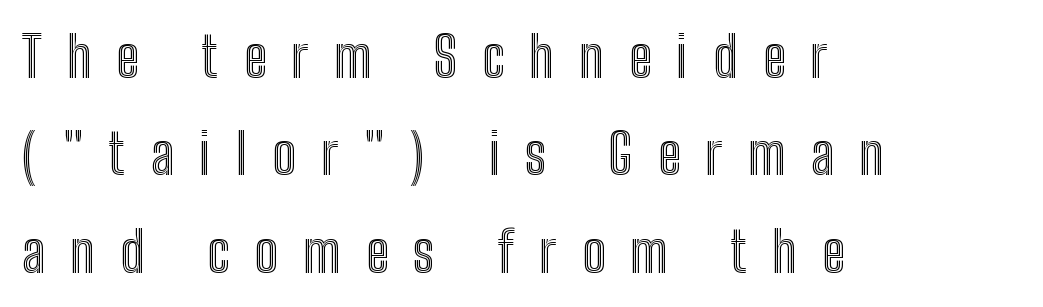
Q: Is the text italic (slanted)? A: No, it is upright.
Q: Is the text underlined? A: No.
Q: How is the paragraph aligned? A: Left-aligned.
Q: Is the spacing between letters normal or unusually wide? A: Unusually wide.
Q: Width (condensed, normal, or wide)? A: Condensed.
Q: x-height? A: Medium.
Q: Monospaced? A: No.
